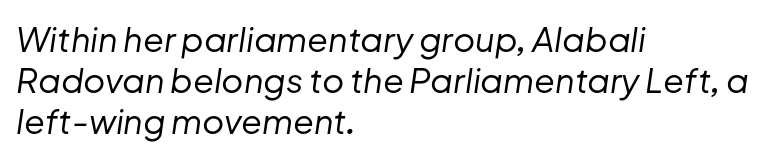
No extra ink here — the face is not bold. Here the glyphs are tracked normally, forming tight word shapes. Style check: oblique. The paragraph shown leans on its left margin. Proportional: the letters do not fall into vertical columns. Check under the words: just untouched page.
